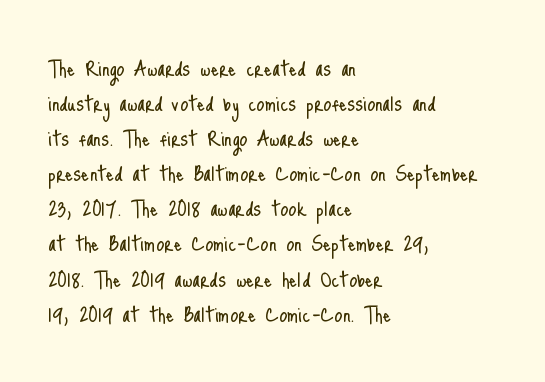
How are the letters spaced? Ordinarily, with no added tracking. Has an underline been added? It has not. Honestly, the row spacing looks completely unremarkable. The font is comparable to plain body text, perhaps lighter. Visually the block forms a straight wall on the left and a jagged coastline on the right.
